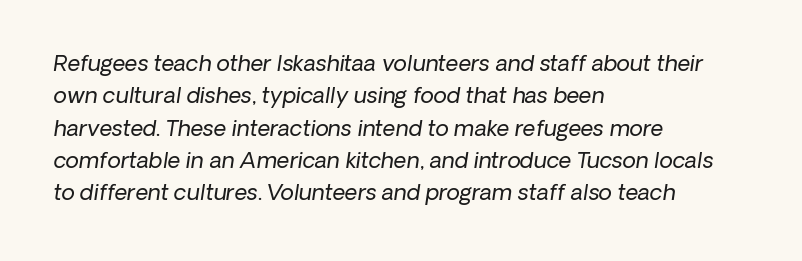
In CSS terms this would be text-align: left. The line-height multiplier appears to be the usual default. Bold? No — there's no thickening of the strokes. Honestly, the letter spacing is just normal — you wouldn't notice it. The axis of the letterforms is tilted away from vertical.
